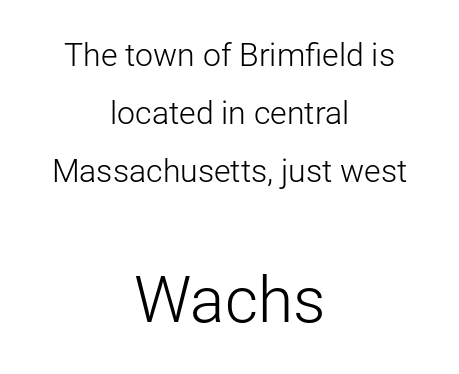
Scale increases going downward across the two blocks. The line texture is even and compact thanks to regular tracking. In terms of letterform style, serifs are entirely absent. Notice how the stems are strictly vertical — no italics here.
